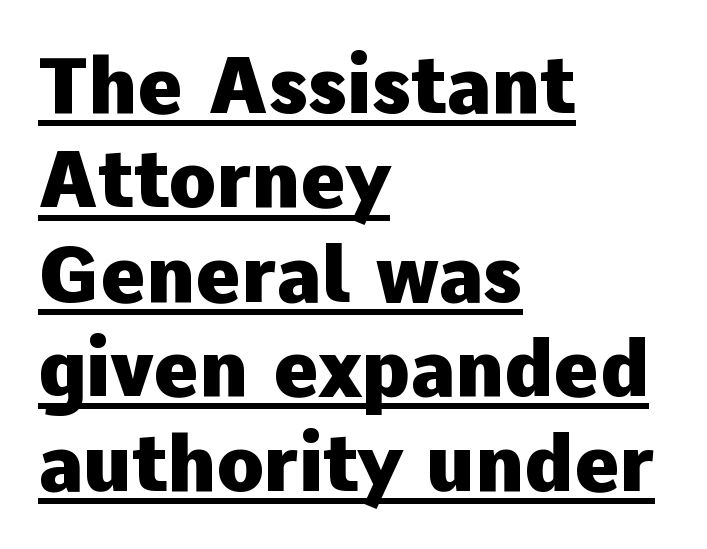
Weight: bold. Unlike italic type, these characters show no tilt at all. Look at the bottom of the vertical strokes: they stop flat, with no serifs. The passage shown is underscored from start to finish.
